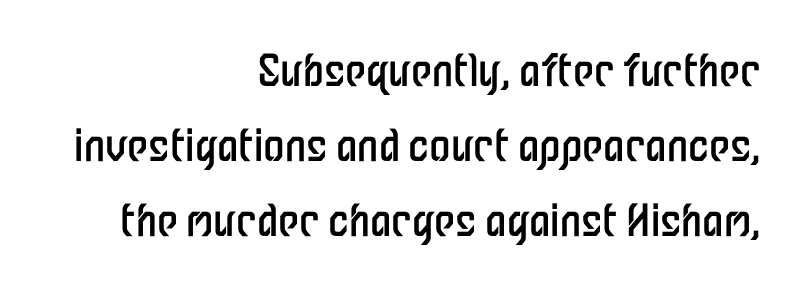
{"serif": "no", "italic": "no", "bold": "no", "weight": "regular", "width": "condensed", "stroke_contrast": "low", "x_height": "medium", "monospaced": "no", "underline": "no", "align": "right", "line_spacing_ratio": 1.75, "letter_spacing": "normal", "letter_spacing_em": 0.0, "glyph_px": 43}
